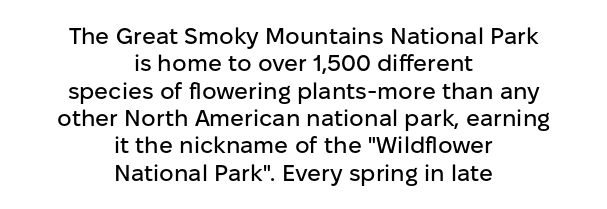
The image shows 23 px text type, upright; set centered, line spacing 1.19x, normal letter spacing, not underlined.
